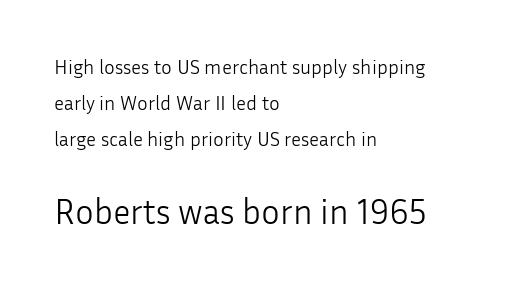
Q: Is the text bold? A: No.
Q: Is the text italic (slanted)? A: No, it is upright.
Q: Is the typeface a serif or a sans-serif typeface? A: Sans-serif.
Q: Is the text underlined? A: No.
Q: How is the paragraph aligned? A: Left-aligned.
Q: Is the spacing between letters normal or unusually wide? A: Normal.
Q: Which block of text is set in a larger size, the first (top) or the second (bottom)? A: The second (bottom) one.
Q: Width (condensed, normal, or wide)? A: Normal.
Q: Stroke contrast? A: Low.
Q: x-height? A: Medium.
Q: Monospaced? A: No.
